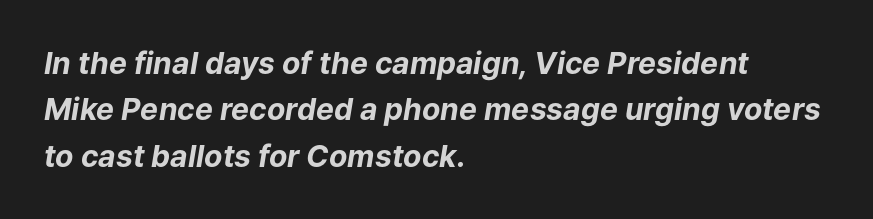
{"italic": "yes", "lean": "right", "slant_degrees": 9, "bold": "yes", "weight": "bold", "width": "normal", "stroke_contrast": "low", "x_height": "medium", "monospaced": "no", "underline": "no", "align": "left", "line_spacing": "normal", "line_spacing_ratio": 1.55, "letter_spacing": "normal", "letter_spacing_em": 0.0, "glyph_px": 30}
